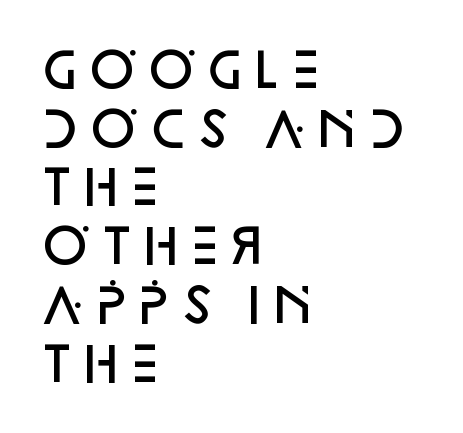
The image shows 47 px semibold sans-serif type, upright; set left-aligned, normal line spacing (1.25x), normal letter spacing, not underlined; low stroke contrast and a large x-height.
